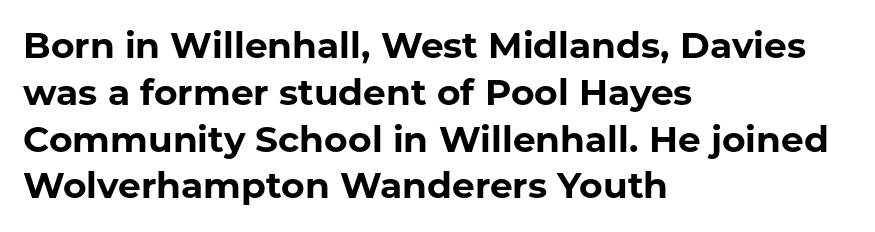
Q: Is the text bold? A: Yes.
Q: Is the text italic (slanted)? A: No, it is upright.
Q: Is the typeface a serif or a sans-serif typeface? A: Sans-serif.
Q: Is the text underlined? A: No.
Q: How is the paragraph aligned? A: Left-aligned.
Q: Is the spacing between letters normal or unusually wide? A: Normal.
Q: Is the spacing between lines tight, normal or loose? A: Normal.
Q: Width (condensed, normal, or wide)? A: Normal.
Q: Stroke contrast? A: Low.
Q: x-height? A: Medium.
Q: Monospaced? A: No.
